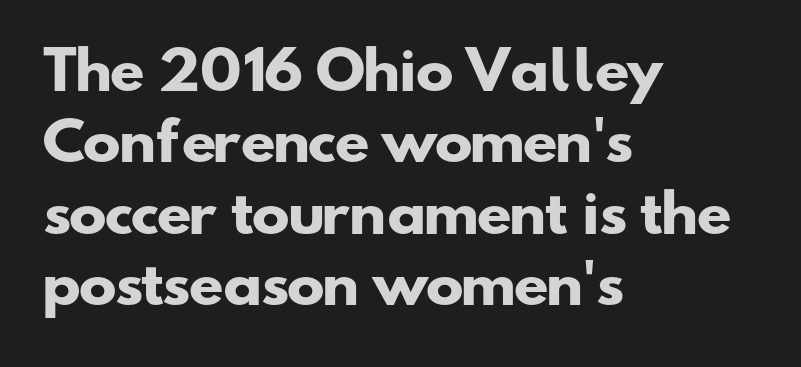
Q: Is the text bold? A: Yes.
Q: Is the typeface a serif or a sans-serif typeface? A: Sans-serif.
Q: Is the text underlined? A: No.
Q: How is the paragraph aligned? A: Left-aligned.
Q: Is the spacing between letters normal or unusually wide? A: Normal.
Q: Is the spacing between lines tight, normal or loose? A: Normal.
Q: Width (condensed, normal, or wide)? A: Wide.
Q: Stroke contrast? A: Low.
Q: x-height? A: Small.
Q: Monospaced? A: No.
